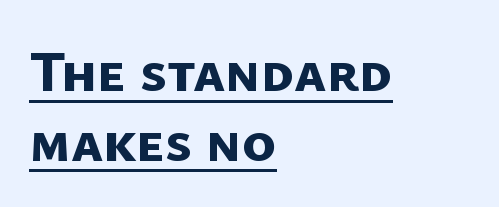
The image shows 58 px bold sans-serif type; set left-aligned, line spacing 1.2x, normal letter spacing, underlined; low stroke contrast and a medium x-height.
